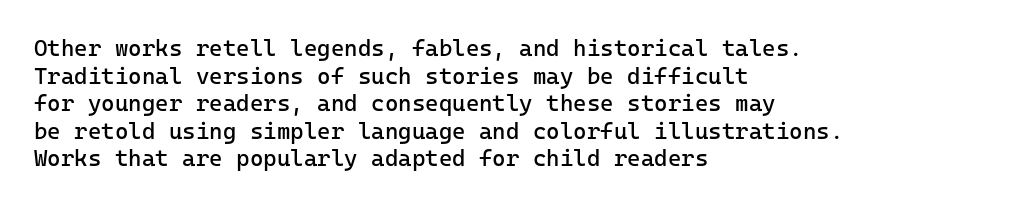
Unlike italic type, these characters show no tilt at all. The string is rendered with underlining switched off. The lines are quadded left. Tracking here is standard; glyphs follow each other at the usual distance. The letters look calm and open, with moderate or lighter stems.
